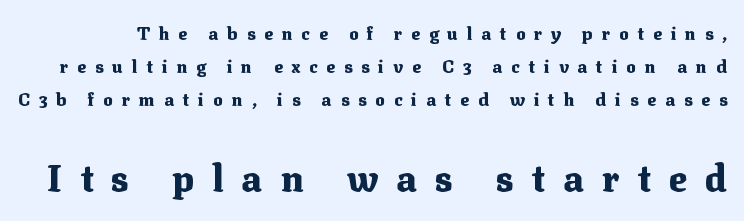
The image shows 37 px heavy serif type, upright; set line spacing 1.82x, unusually wide letter spacing (+0.49 em), not underlined; the second (bottom) block is 2.06x larger; medium stroke contrast and a medium x-height.
